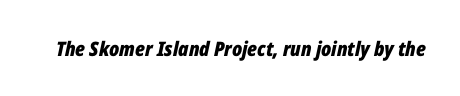
{"italic": "yes", "lean": "right", "slant_degrees": 12, "bold": "yes", "underline": "no", "letter_spacing": "normal", "letter_spacing_em": 0.0, "glyph_px": 20}
